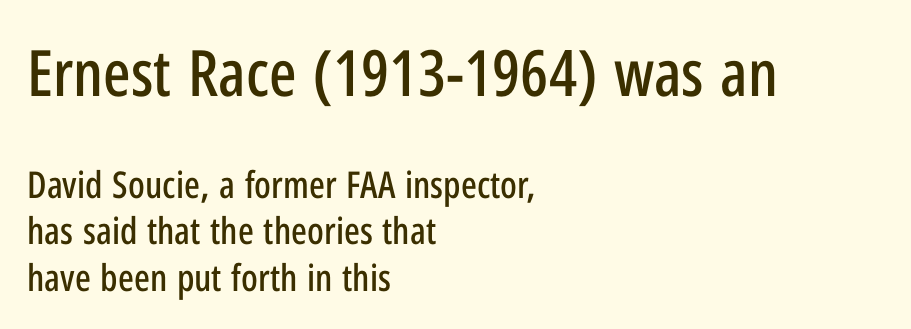
{"serif": "no", "italic": "no", "width": "condensed", "stroke_contrast": "low", "x_height": "medium", "monospaced": "no", "underline": "no", "align": "left", "line_spacing": "normal", "line_spacing_ratio": 1.25, "letter_spacing": "normal", "letter_spacing_em": 0.0, "larger_block": "first", "size_ratio": 1.73, "glyph_px": 64}
